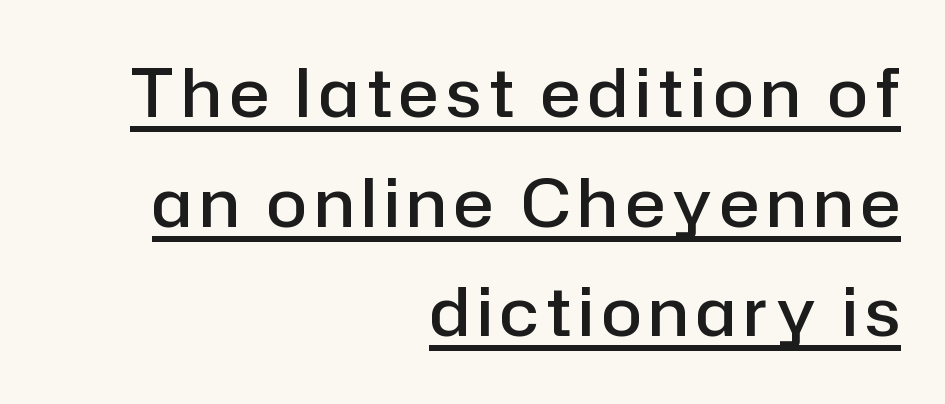
The image shows 66 px semibold sans-serif type, upright; set right-aligned, normal line spacing (1.66x), underlined; low stroke contrast and a medium x-height.
